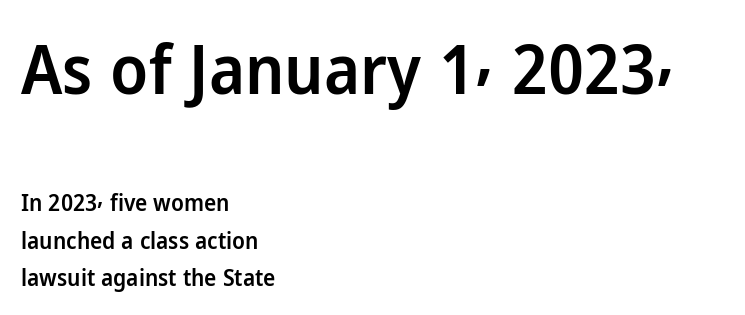
The image shows 68 px semibold sans-serif type, upright; set left-aligned, normal line spacing (1.63x), normal letter spacing, not underlined; the first (top) block is 2.96x larger; low stroke contrast and a medium x-height.
